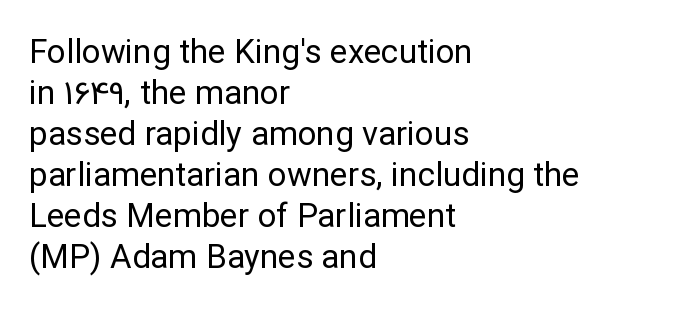
Q: Is the text bold? A: No.
Q: Is the text italic (slanted)? A: No, it is upright.
Q: Is the typeface a serif or a sans-serif typeface? A: Sans-serif.
Q: Is the text underlined? A: No.
Q: How is the paragraph aligned? A: Left-aligned.
Q: Is the spacing between letters normal or unusually wide? A: Normal.
Q: Width (condensed, normal, or wide)? A: Normal.
Q: Stroke contrast? A: Low.
Q: x-height? A: Medium.
Q: Monospaced? A: No.
